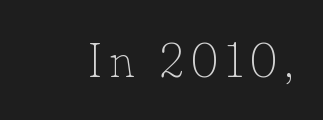
Q: Is the text bold? A: No.
Q: Is the text italic (slanted)? A: No, it is upright.
Q: Is the typeface a serif or a sans-serif typeface? A: Serif.
Q: Is the text underlined? A: No.
Q: Width (condensed, normal, or wide)? A: Normal.
Q: Stroke contrast? A: Low.
Q: x-height? A: Small.
Q: Monospaced? A: No.
